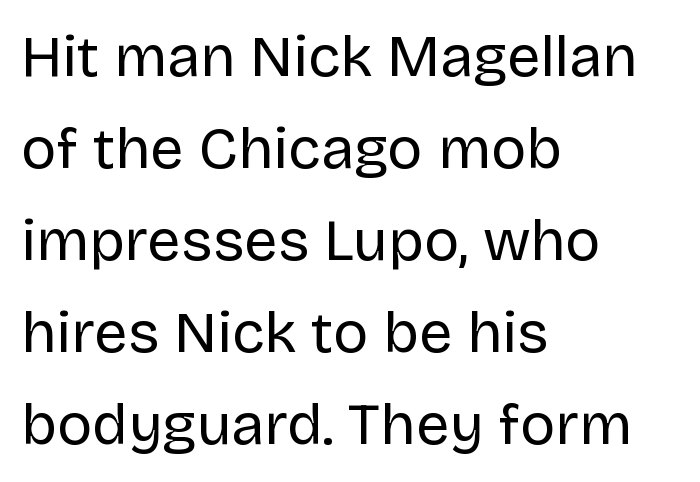
{"serif": "no", "italic": "no", "bold": "no", "weight": "regular", "width": "normal", "stroke_contrast": "low", "x_height": "large", "monospaced": "no", "underline": "no", "align": "left", "line_spacing": "normal", "line_spacing_ratio": 1.56, "letter_spacing": "normal", "letter_spacing_em": 0.0, "glyph_px": 59}
